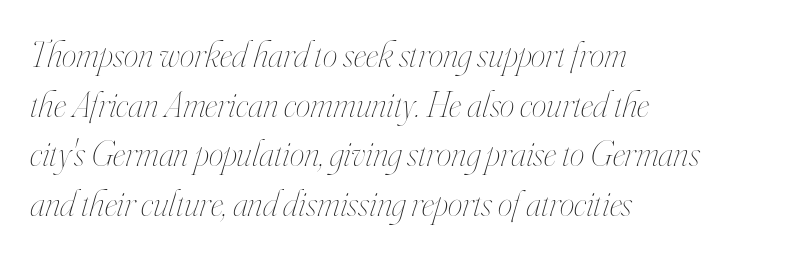
{"italic": "yes", "lean": "right", "slant_degrees": 16, "bold": "no", "weight": "thin", "width": "condensed", "stroke_contrast": "high", "x_height": "small", "monospaced": "no", "underline": "no", "align": "left", "line_spacing": "normal", "line_spacing_ratio": 1.34, "letter_spacing": "normal", "letter_spacing_em": 0.0, "glyph_px": 37}
